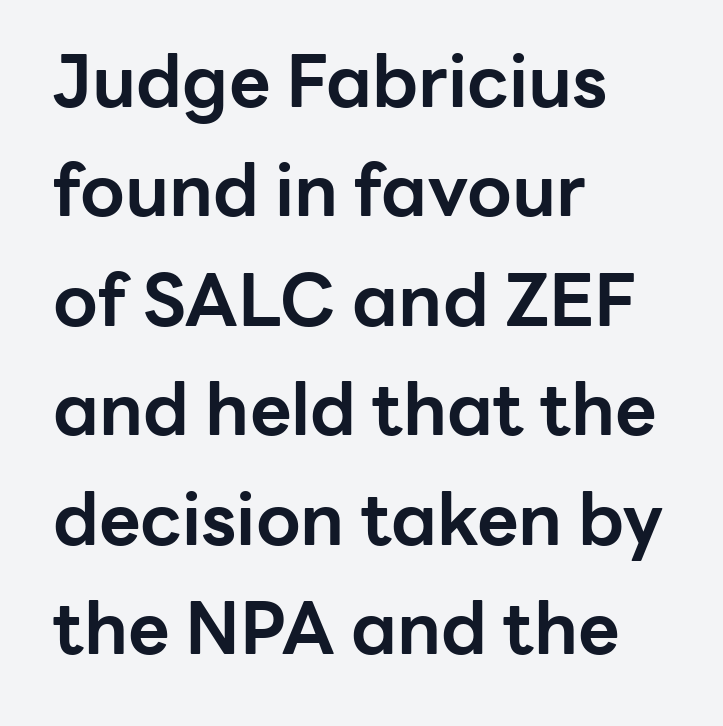
{"serif": "no", "italic": "no", "bold": "yes", "weight": "bold", "width": "normal", "stroke_contrast": "low", "x_height": "medium", "monospaced": "no", "underline": "no", "align": "left", "line_spacing": "normal", "line_spacing_ratio": 1.52, "letter_spacing": "normal", "letter_spacing_em": 0.0, "glyph_px": 72}
